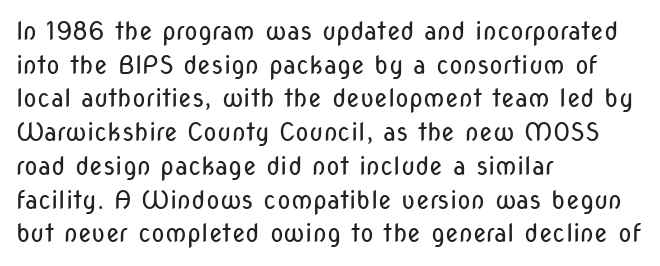
{"italic": "no", "bold": "no", "underline": "no", "align": "left", "line_spacing": "normal", "line_spacing_ratio": 1.35, "letter_spacing": "normal", "letter_spacing_em": 0.0, "glyph_px": 25}
